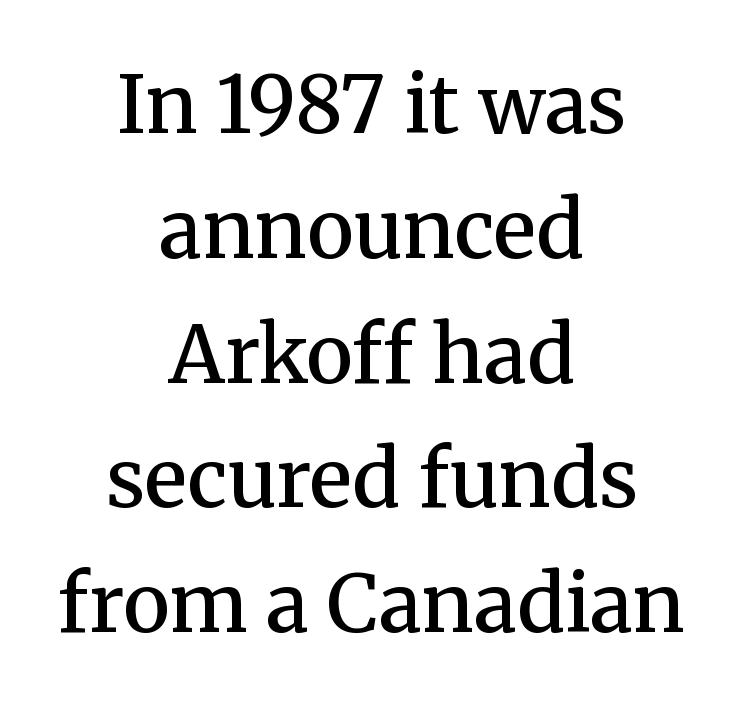
Q: Is the text bold? A: Semi-bold.
Q: Is the text italic (slanted)? A: No, it is upright.
Q: Is the typeface a serif or a sans-serif typeface? A: Serif.
Q: Is the text underlined? A: No.
Q: How is the paragraph aligned? A: Centered.
Q: Is the spacing between letters normal or unusually wide? A: Normal.
Q: Is the spacing between lines tight, normal or loose? A: Normal.
Q: Width (condensed, normal, or wide)? A: Normal.
Q: Stroke contrast? A: Medium.
Q: x-height? A: Medium.
Q: Monospaced? A: No.
